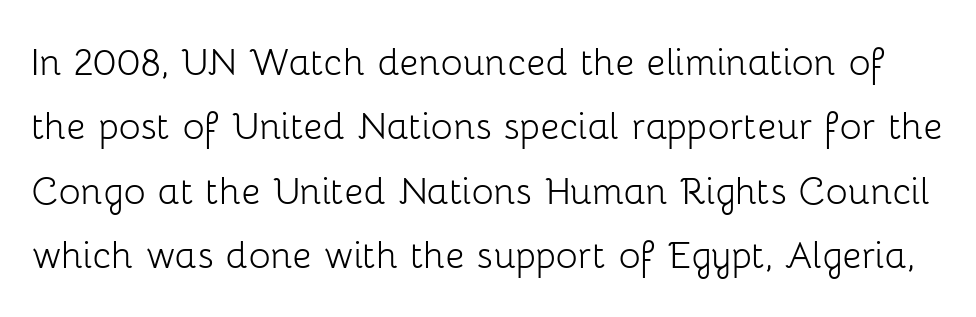
The image shows 46 px light sans-serif type, upright; set normal line spacing (1.4x), normal letter spacing, not underlined; low stroke contrast and a medium x-height.
